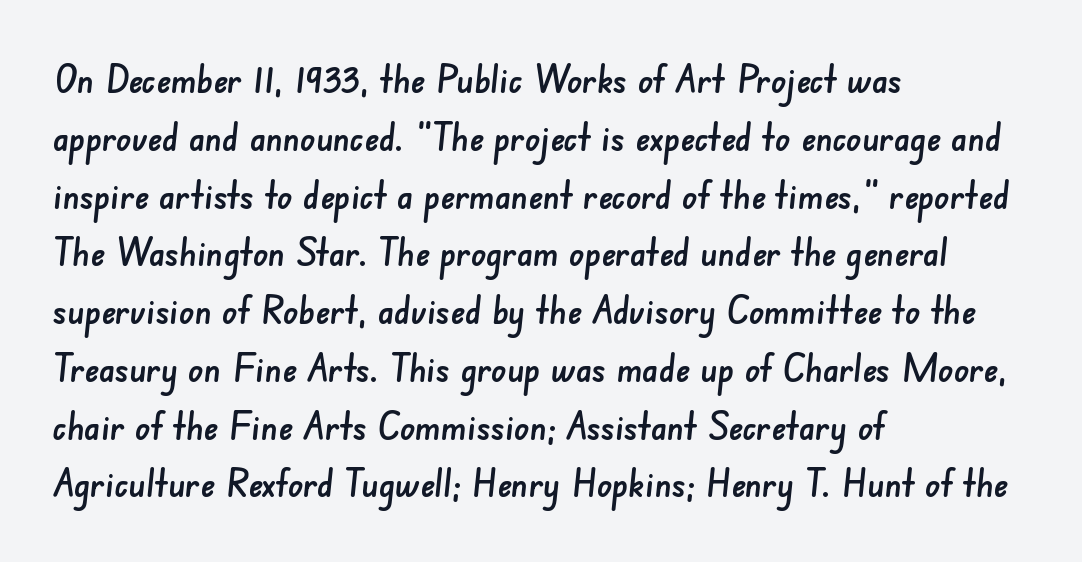
Q: Is the typeface a serif or a sans-serif typeface? A: Sans-serif.
Q: Is the text underlined? A: No.
Q: How is the paragraph aligned? A: Left-aligned.
Q: Is the spacing between letters normal or unusually wide? A: Normal.
Q: Is the spacing between lines tight, normal or loose? A: Normal.
Q: Width (condensed, normal, or wide)? A: Normal.
Q: Stroke contrast? A: Low.
Q: x-height? A: Small.
Q: Monospaced? A: No.
